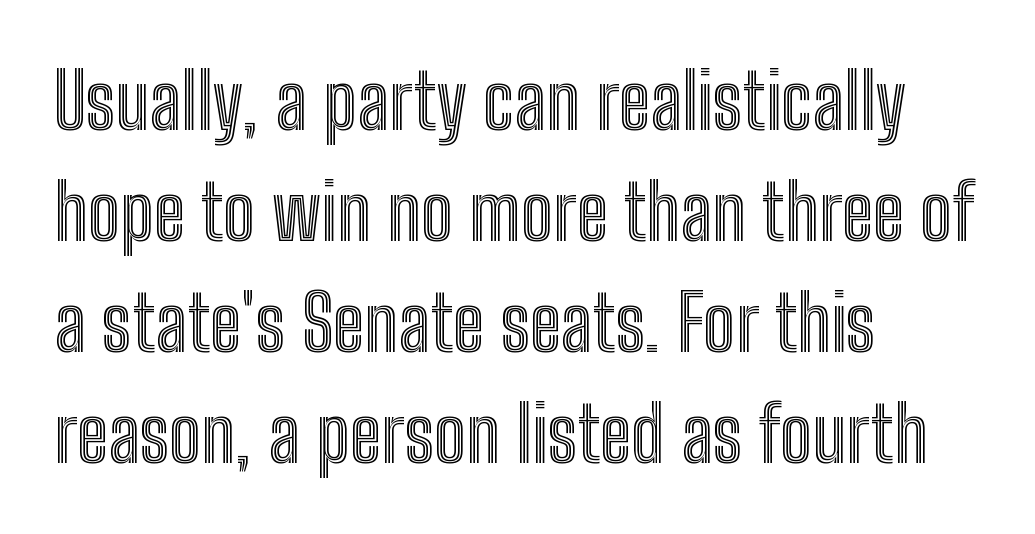
The image shows 77 px condensed type, upright; set left-aligned, normal line spacing (1.44x), normal letter spacing, not underlined; a medium x-height.
